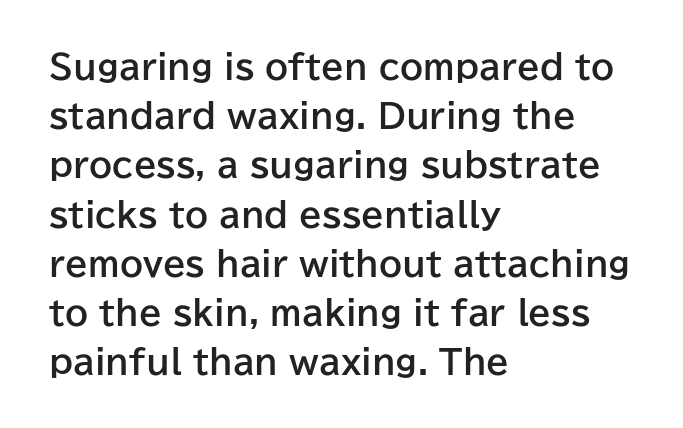
The passage shown is typed in a proportional face where columns would drift. This rendering features lettering with no underline. This sample uses an upright cut, with every glyph sitting square on the baseline. This sample uses a sans-serif face. The lines in this sample share a left origin and differ only in where they stop.
